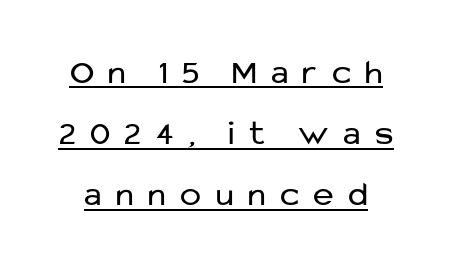
{"serif": "no", "italic": "no", "bold": "no", "weight": "regular", "width": "normal", "stroke_contrast": "low", "x_height": "medium", "monospaced": "no", "underline": "yes", "line_spacing_ratio": 1.75, "letter_spacing": "wide", "letter_spacing_em": 0.42, "glyph_px": 35}
